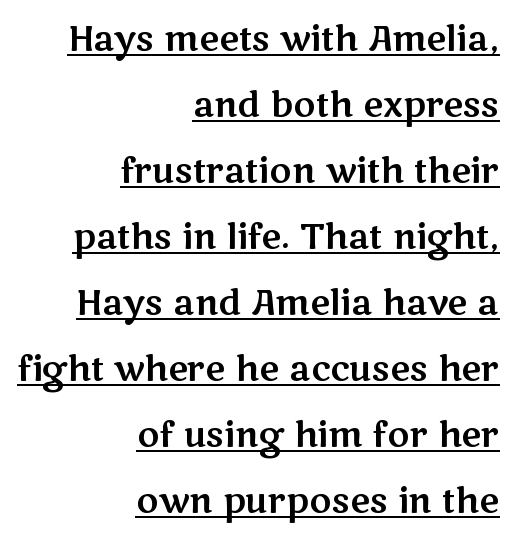
{"serif": "no", "italic": "no", "width": "wide", "stroke_contrast": "medium", "x_height": "medium", "monospaced": "no", "underline": "yes", "align": "right", "line_spacing": "loose", "line_spacing_ratio": 1.94, "letter_spacing": "normal", "letter_spacing_em": 0.0, "glyph_px": 34}
